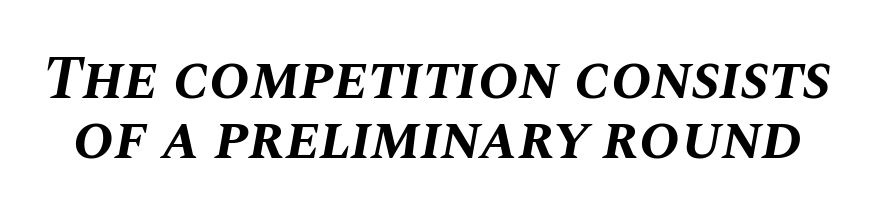
Q: Is the text bold? A: Yes.
Q: Is the text italic (slanted)? A: Yes, it leans right by about 10 degrees.
Q: Is the text underlined? A: No.
Q: Is the spacing between letters normal or unusually wide? A: Normal.
Q: Is the spacing between lines tight, normal or loose? A: Tight.
Q: Width (condensed, normal, or wide)? A: Normal.
Q: Stroke contrast? A: Medium.
Q: x-height? A: Large.
Q: Monospaced? A: No.
